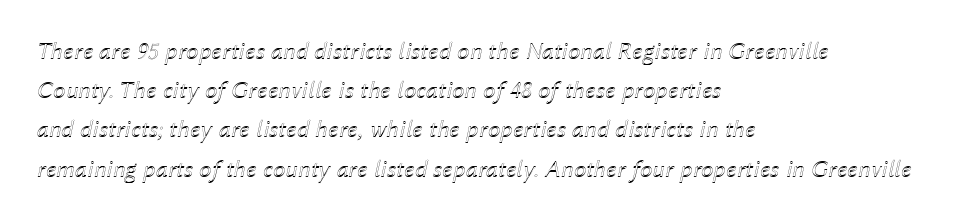
{"italic": "yes", "lean": "right", "slant_degrees": 12, "underline": "no", "align": "left", "line_spacing": "normal", "line_spacing_ratio": 1.57, "letter_spacing": "normal", "letter_spacing_em": 0.0, "glyph_px": 25}
